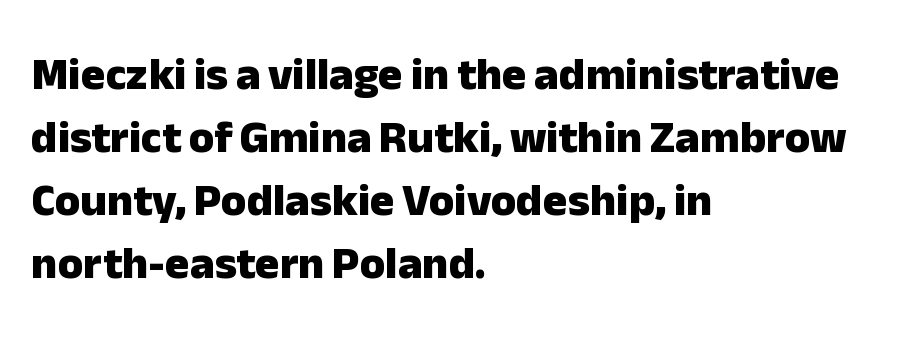
Q: Is the text bold? A: Yes.
Q: Is the text italic (slanted)? A: No, it is upright.
Q: Is the typeface a serif or a sans-serif typeface? A: Sans-serif.
Q: Is the text underlined? A: No.
Q: How is the paragraph aligned? A: Left-aligned.
Q: Is the spacing between letters normal or unusually wide? A: Normal.
Q: Is the spacing between lines tight, normal or loose? A: Normal.
Q: Width (condensed, normal, or wide)? A: Normal.
Q: Stroke contrast? A: Low.
Q: x-height? A: Medium.
Q: Monospaced? A: No.
